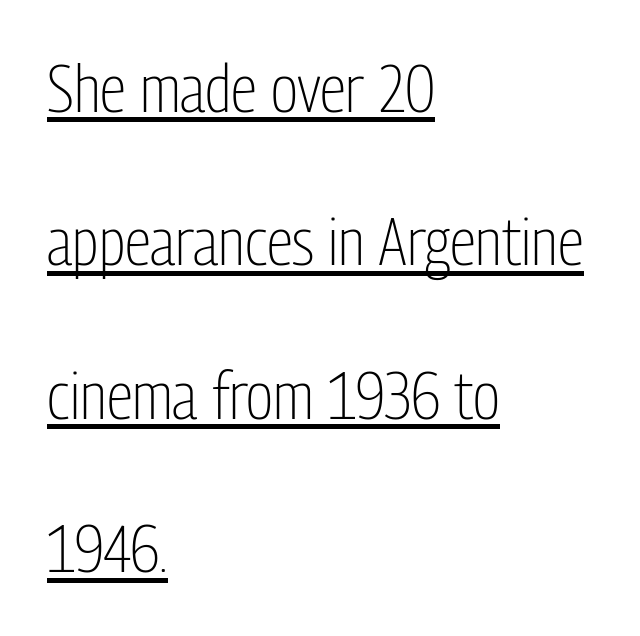
Font category for this specimen: sans-serif. Standard letterfit; no display-style spreading of the glyphs. The paragraph has a hard left edge and a soft right edge. The letters stand straight up with perfectly vertical stems. Does a line run under the words? Yes, clearly.
